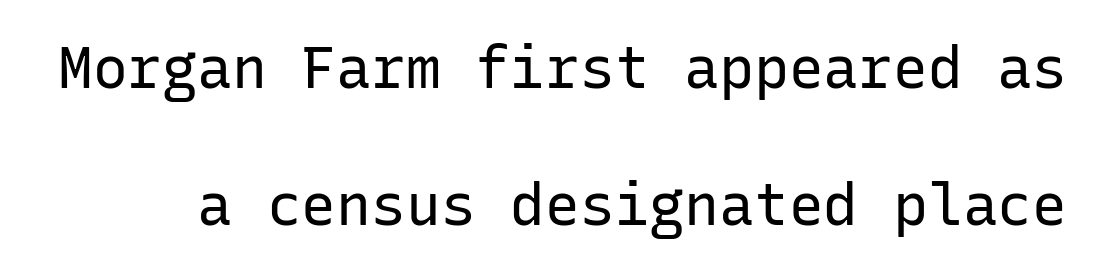
Does the type have serifs? No, each stem ends abruptly. Is this a fixed-width face? Yes — each glyph sits in an identical cell. Widely set lines give the paragraph a tall, airy silhouette. What stands out about the letter spacing? Nothing — it is the standard amount. No italicization has been applied; the sample stays upright.
